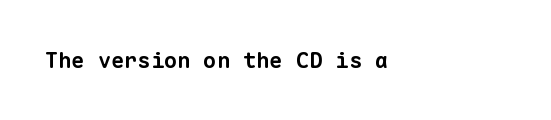
The image shows 22 px bold type; set left-aligned, normal letter spacing, not underlined.
